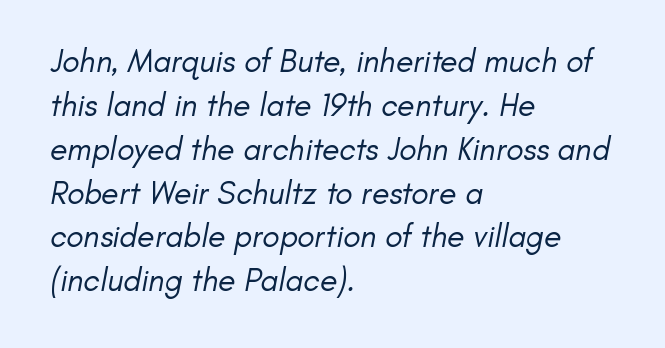
Q: Is the text bold? A: No.
Q: Is the typeface a serif or a sans-serif typeface? A: Sans-serif.
Q: Is the text underlined? A: No.
Q: How is the paragraph aligned? A: Left-aligned.
Q: Is the spacing between letters normal or unusually wide? A: Normal.
Q: Is the spacing between lines tight, normal or loose? A: Normal.
Q: Width (condensed, normal, or wide)? A: Normal.
Q: Stroke contrast? A: Low.
Q: x-height? A: Small.
Q: Monospaced? A: No.
